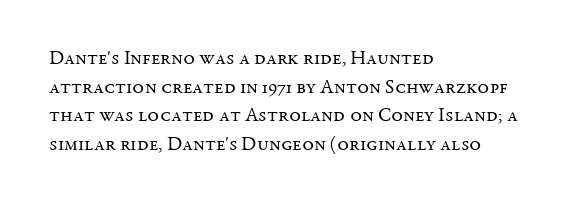
Q: Is the text bold? A: No.
Q: Is the text italic (slanted)? A: No, it is upright.
Q: Is the text underlined? A: No.
Q: How is the paragraph aligned? A: Left-aligned.
Q: Is the spacing between letters normal or unusually wide? A: Normal.
Q: Is the spacing between lines tight, normal or loose? A: Normal.
